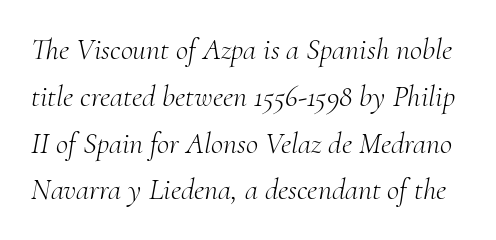
{"serif": "yes", "italic": "yes", "lean": "right", "slant_degrees": 10, "bold": "no", "weight": "light", "width": "normal", "stroke_contrast": "medium", "x_height": "small", "monospaced": "no", "underline": "no", "line_spacing": "normal", "line_spacing_ratio": 1.56, "letter_spacing": "normal", "letter_spacing_em": 0.0, "glyph_px": 30}
